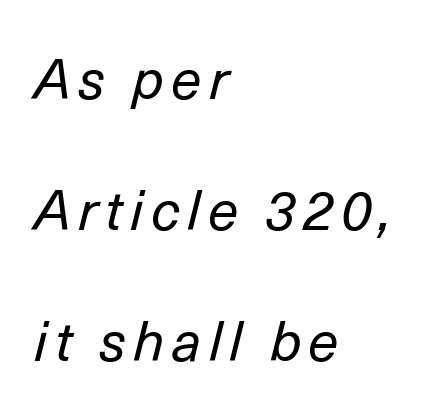
Q: Is the text bold? A: No.
Q: Is the text italic (slanted)? A: Yes, it leans right by about 14 degrees.
Q: Is the text underlined? A: No.
Q: How is the paragraph aligned? A: Left-aligned.
Q: Is the spacing between lines tight, normal or loose? A: Loose.
Q: Width (condensed, normal, or wide)? A: Normal.
Q: Stroke contrast? A: Low.
Q: x-height? A: Medium.
Q: Monospaced? A: No.
